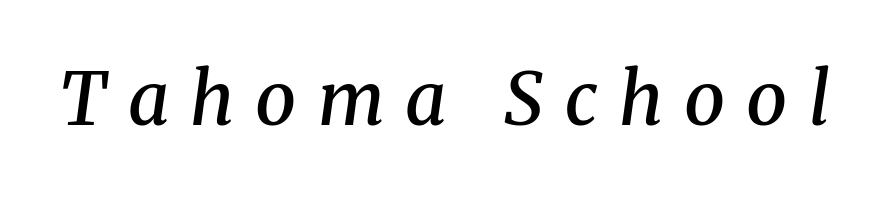
Q: Is the text bold? A: Semi-bold.
Q: Is the text italic (slanted)? A: Yes, it leans right by about 8 degrees.
Q: Is the typeface a serif or a sans-serif typeface? A: Serif.
Q: Is the text underlined? A: No.
Q: Is the spacing between letters normal or unusually wide? A: Unusually wide.
Q: Width (condensed, normal, or wide)? A: Normal.
Q: Stroke contrast? A: Medium.
Q: x-height? A: Medium.
Q: Monospaced? A: No.
